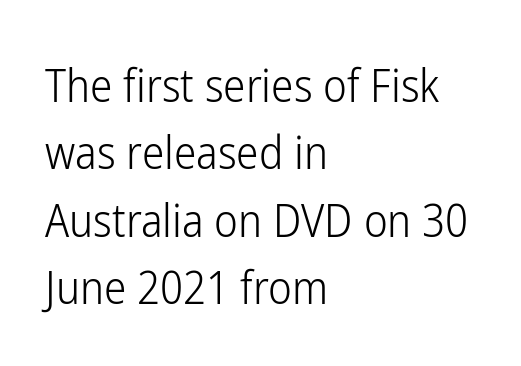
Beneath every word, the page is bare. The specimen reads as upright at a glance. The designer left line spacing at the default. You could call the tracking neutral — neither tight nor loose. Compared with a typical body face, this is equally light or lighter still.
